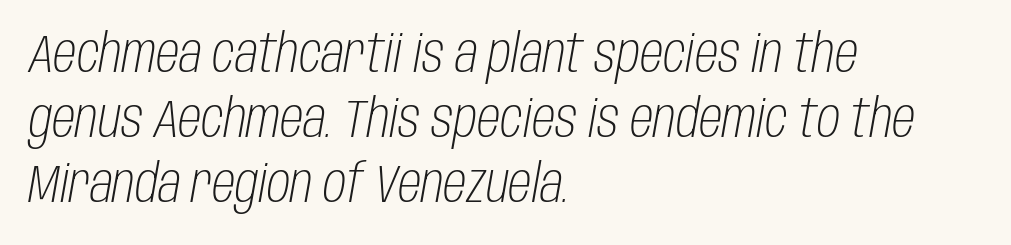
The image shows 53 px light, condensed type, italic (leaning right); set left-aligned, line spacing 1.23x, normal letter spacing, not underlined; low stroke contrast and a large x-height.
